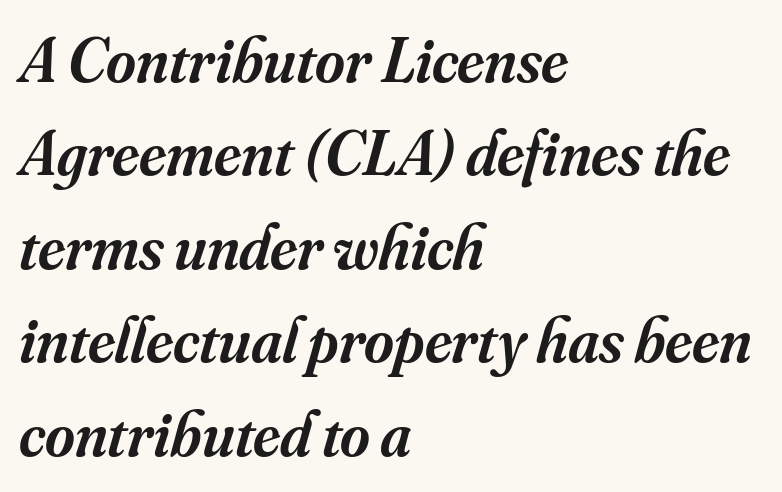
The rendering uses natural spacing where letterforms have individual widths. Compared with typical body copy, the letter spacing here is the same. Note: serifs present on the glyphs. Quick note: underline off. Whoever set this chose a conventional vertical rhythm.
